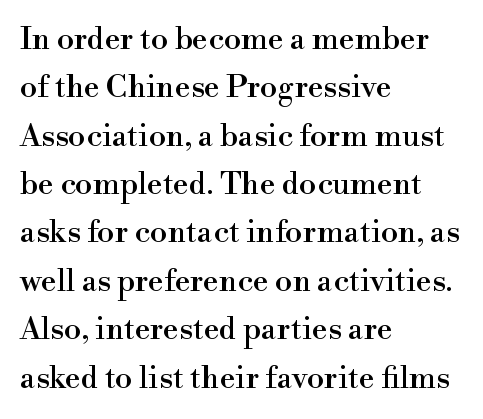
{"serif": "yes", "italic": "no", "width": "normal", "x_height": "small", "monospaced": "no", "underline": "no", "align": "left", "line_spacing": "normal", "line_spacing_ratio": 1.56, "letter_spacing": "normal", "letter_spacing_em": 0.0, "glyph_px": 31}
